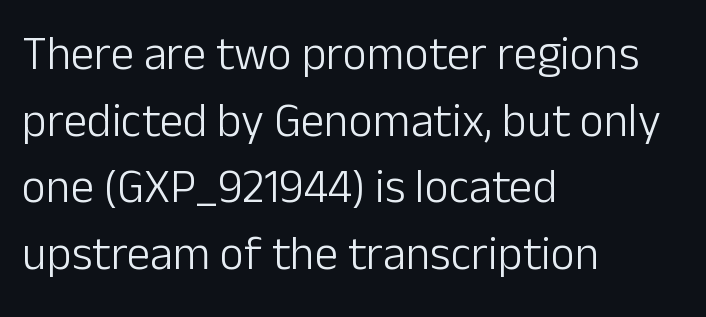
{"serif": "no", "italic": "no", "bold": "no", "weight": "light", "width": "normal", "stroke_contrast": "low", "x_height": "medium", "monospaced": "no", "underline": "no", "align": "left", "line_spacing": "normal", "line_spacing_ratio": 1.42, "letter_spacing": "normal", "letter_spacing_em": 0.0, "glyph_px": 47}
